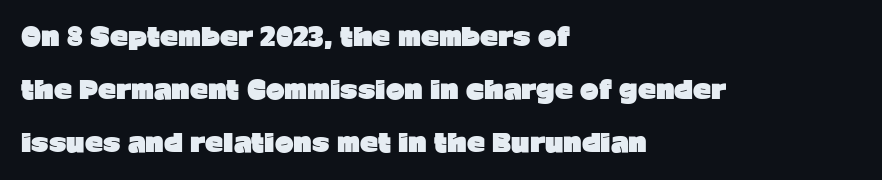
Q: Is the text bold? A: Yes.
Q: Is the text italic (slanted)? A: No, it is upright.
Q: Is the text underlined? A: No.
Q: How is the paragraph aligned? A: Left-aligned.
Q: Is the spacing between letters normal or unusually wide? A: Normal.
Q: Is the spacing between lines tight, normal or loose? A: Loose.
